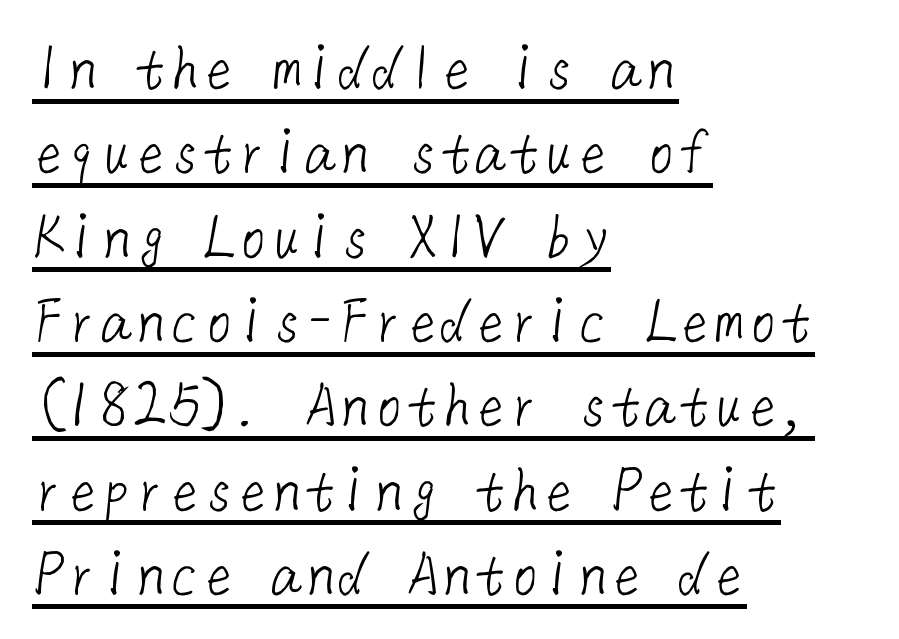
Type style note: lacks serifs. Counters stay open thanks to moderate or lighter strokes. Looks like someone drew a line under every word here. Teacher's note: observe the even left margin — that is flush-left alignment.
